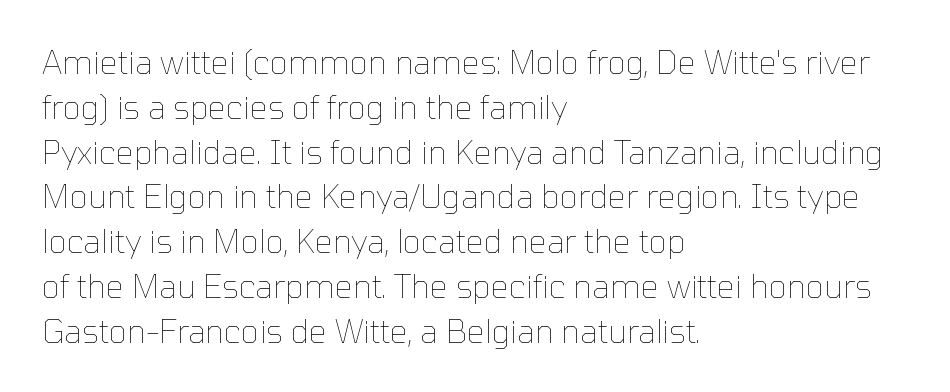
A light-to-regular cut is what we see here. The leading is moderate, giving the passage an even texture. Nope, not italic — everything's standing straight. Proportional: the letters do not fall into vertical columns. Horizontal alignment here is leftward, the default for most running prose.
